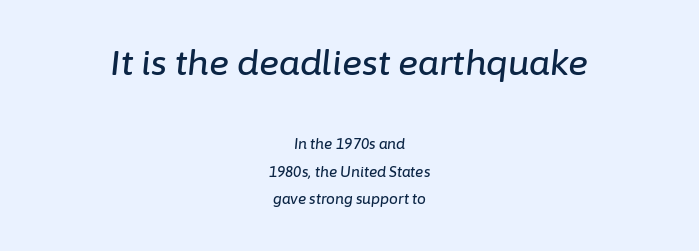
Q: Is the text italic (slanted)? A: Yes, it leans right by about 6 degrees.
Q: Is the text underlined? A: No.
Q: How is the paragraph aligned? A: Centered.
Q: Is the spacing between letters normal or unusually wide? A: Normal.
Q: Is the spacing between lines tight, normal or loose? A: Loose.
Q: Which block of text is set in a larger size, the first (top) or the second (bottom)? A: The first (top) one.
Q: Width (condensed, normal, or wide)? A: Normal.
Q: Stroke contrast? A: Low.
Q: x-height? A: Medium.
Q: Monospaced? A: No.
